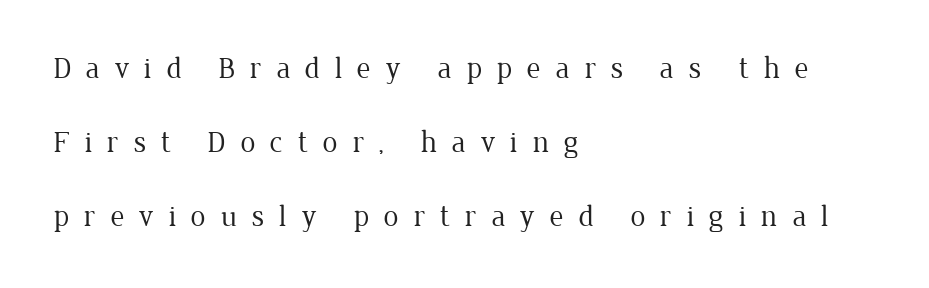
The letterforms stand isolated, each surrounded by extra space. A typesetter would label this face a serif. A bare baseline throughout the passage. Visually the block forms a straight wall on the left and a jagged coastline on the right.
